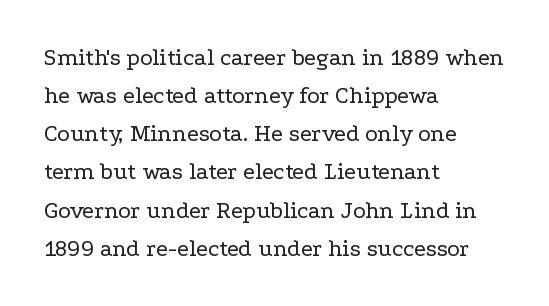
Is there much room between lines? A standard amount, neither cramped nor airy. A roman cut, with each character standing at attention. How are the letters spaced? Ordinarily, with no added tracking. This rendering features lettering with no underline. The paragraph shown leans on its left margin. The weight tops out at a normal text grade.
